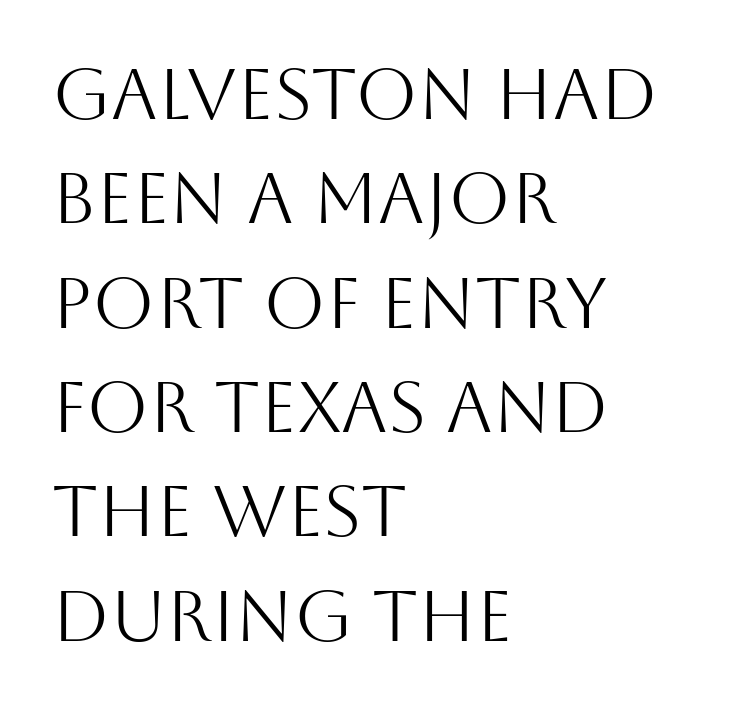
Q: Is the text bold? A: No.
Q: Is the text italic (slanted)? A: No, it is upright.
Q: Is the typeface a serif or a sans-serif typeface? A: Sans-serif.
Q: Is the text underlined? A: No.
Q: How is the paragraph aligned? A: Left-aligned.
Q: Is the spacing between letters normal or unusually wide? A: Normal.
Q: Is the spacing between lines tight, normal or loose? A: Normal.
Q: Width (condensed, normal, or wide)? A: Normal.
Q: Stroke contrast? A: Medium.
Q: x-height? A: Large.
Q: Monospaced? A: No.
